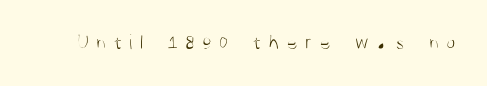
The image shows 21 px text type, upright; set unusually wide letter spacing (+0.34 em), not underlined.
